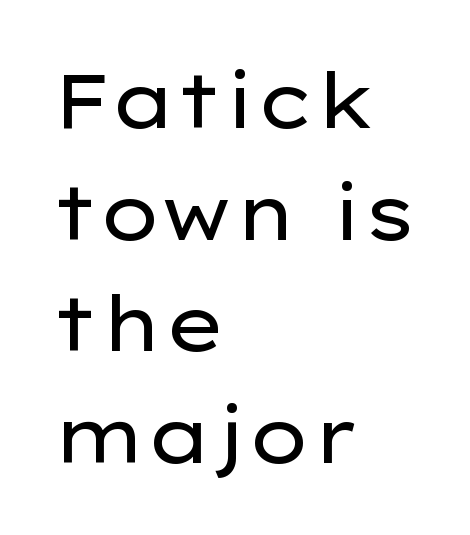
The typesetter chose a ragged-right arrangement here. Vertical spacing — default. Note the varied advance widths — an 'i' is clearly narrower than an 'm'. This sample uses an upright cut, with every glyph sitting square on the baseline. Stem width sits at or under what a default text font uses.
